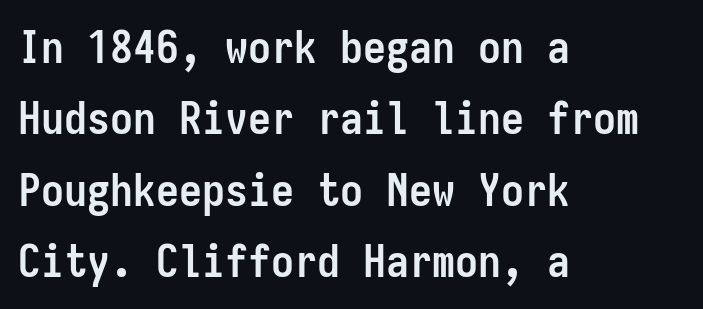
{"serif": "no", "italic": "no", "bold": "yes", "weight": "semibold", "width": "condensed", "stroke_contrast": "low", "x_height": "medium", "monospaced": "yes", "underline": "no", "align": "left", "line_spacing": "normal", "line_spacing_ratio": 1.55, "letter_spacing": "normal", "letter_spacing_em": 0.0, "glyph_px": 46}
